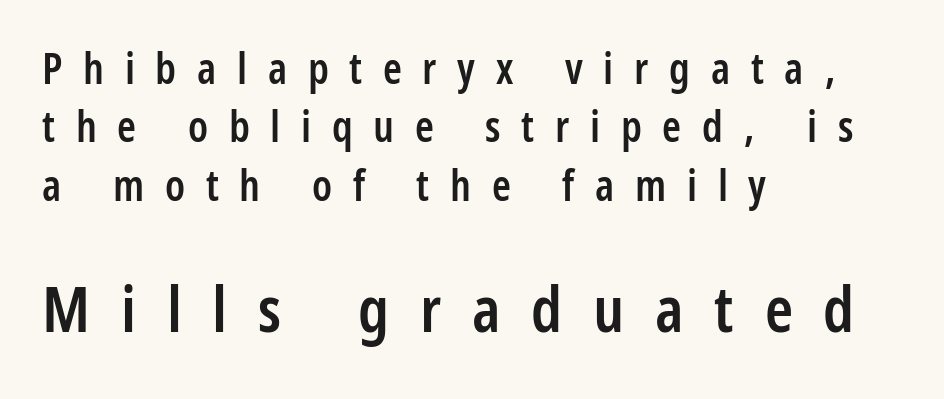
Clear beneath every line of the passage. Inter-character spacing is expanded well beyond the font's built-in metrics. The letters in the lower block stand taller than those in the block above. Vertical strokes here are truly vertical. A normal amount of white space separates one row of letters from the next. Looks like regular typesetting: each glyph gets only the width it needs.
